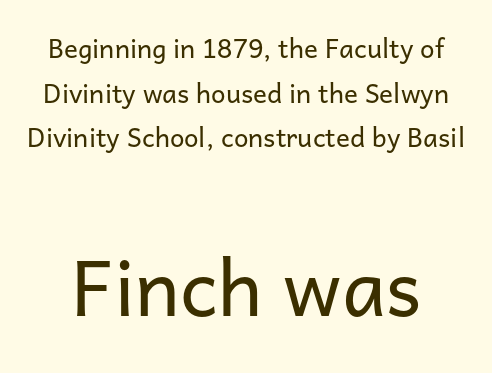
Q: Is the text bold? A: No.
Q: Is the text italic (slanted)? A: No, it is upright.
Q: Is the typeface a serif or a sans-serif typeface? A: Sans-serif.
Q: Is the text underlined? A: No.
Q: Is the spacing between letters normal or unusually wide? A: Normal.
Q: Which block of text is set in a larger size, the first (top) or the second (bottom)? A: The second (bottom) one.
Q: Width (condensed, normal, or wide)? A: Normal.
Q: Stroke contrast? A: Low.
Q: x-height? A: Medium.
Q: Monospaced? A: No.
